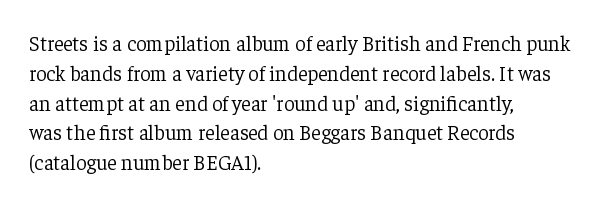
The image shows 21 px text type, upright; set left-aligned, normal line spacing (1.42x), normal letter spacing, not underlined.
